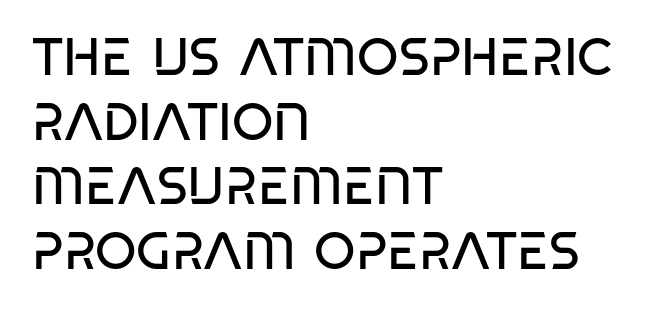
The image shows 53 px regular-weight, condensed sans-serif type; set left-aligned, line spacing 1.22x, normal letter spacing, not underlined; low stroke contrast and a large x-height.
